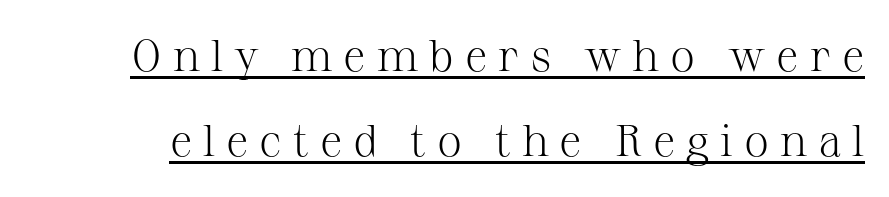
Q: Is the text bold? A: No.
Q: Is the text italic (slanted)? A: No, it is upright.
Q: Is the typeface a serif or a sans-serif typeface? A: Serif.
Q: Is the text underlined? A: Yes.
Q: Is the spacing between letters normal or unusually wide? A: Unusually wide.
Q: Width (condensed, normal, or wide)? A: Normal.
Q: Stroke contrast? A: Medium.
Q: x-height? A: Medium.
Q: Monospaced? A: No.
